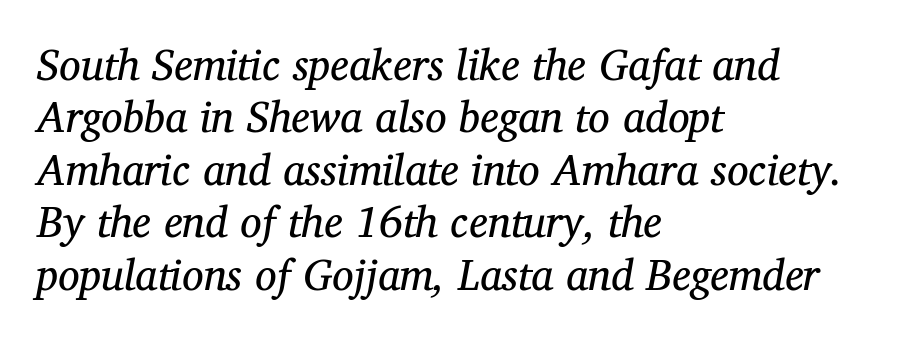
{"serif": "yes", "italic": "yes", "lean": "right", "slant_degrees": 12, "bold": "no", "weight": "regular", "width": "normal", "stroke_contrast": "medium", "x_height": "medium", "monospaced": "no", "underline": "no", "align": "left", "line_spacing_ratio": 1.22, "letter_spacing": "normal", "letter_spacing_em": 0.0, "glyph_px": 43}
